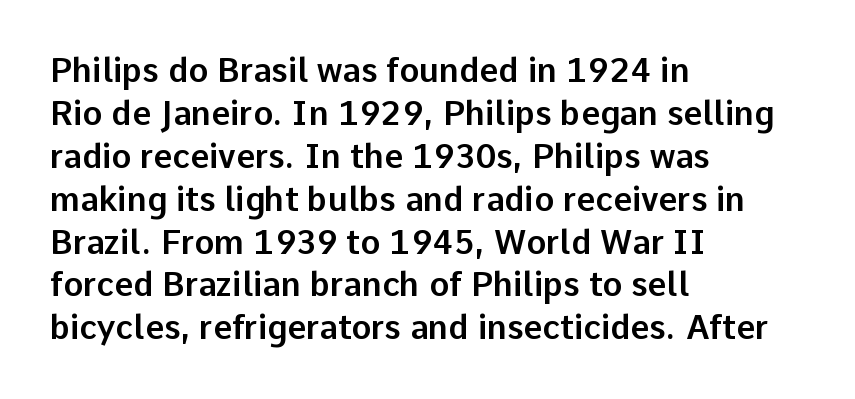
The image shows 33 px sans-serif type, upright; set left-aligned, normal line spacing (1.3x), normal letter spacing, not underlined; low stroke contrast and a medium x-height.
